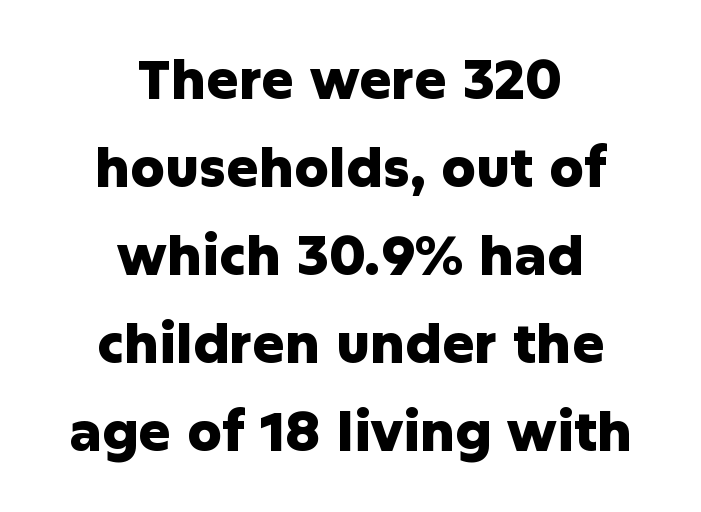
{"serif": "no", "italic": "no", "bold": "yes", "weight": "heavy", "width": "normal", "stroke_contrast": "low", "x_height": "medium", "monospaced": "no", "underline": "no", "align": "center", "line_spacing": "normal", "line_spacing_ratio": 1.63, "letter_spacing": "normal", "letter_spacing_em": 0.0, "glyph_px": 54}
